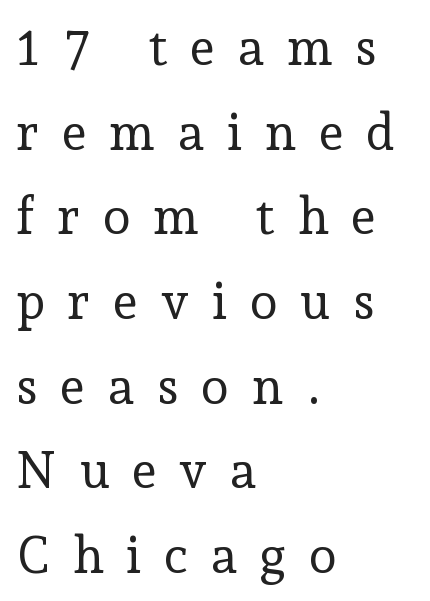
The typography opts for an upright posture over an oblique one. How are the letters spaced? Widely, with obvious added tracking. The lines in this sample share a left origin and differ only in where they stop. A typesetter would call this proportional, since set widths differ per character. The passage shown stacks its lines at a standard gap.
